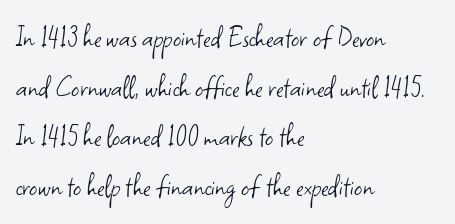
Looks like regular typesetting: each glyph gets only the width it needs. Every row of glyphs begins at an identical x-position on the left. Here the glyphs are tracked normally, forming tight word shapes.
